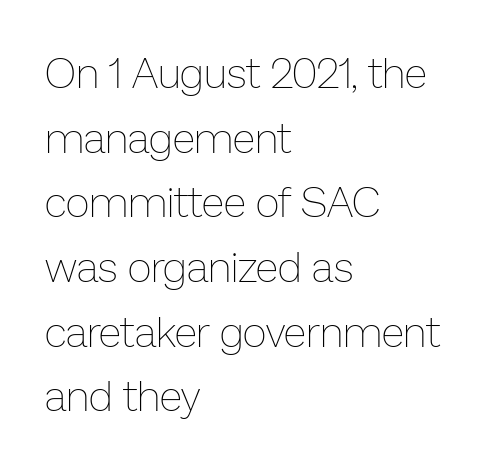
The image shows 42 px thin type, upright; set left-aligned, normal line spacing (1.54x), normal letter spacing, not underlined; low stroke contrast and a medium x-height.
